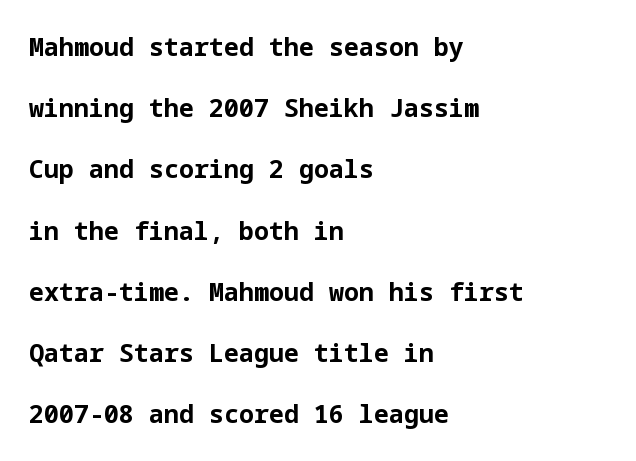
Pretty heavy lettering here — definitely bold. Is there any slant? The stems are plumb. Bare-footed words on every line. You could fit nearly another row in the gap between these rows.
